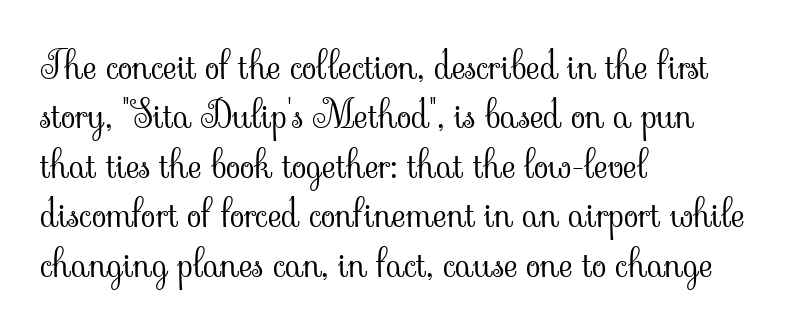
Q: Is the text bold? A: No.
Q: Is the text italic (slanted)? A: No, it is upright.
Q: Is the typeface a serif or a sans-serif typeface? A: Serif.
Q: Is the text underlined? A: No.
Q: How is the paragraph aligned? A: Left-aligned.
Q: Is the spacing between letters normal or unusually wide? A: Normal.
Q: Is the spacing between lines tight, normal or loose? A: Normal.
Q: Width (condensed, normal, or wide)? A: Normal.
Q: Stroke contrast? A: Low.
Q: x-height? A: Small.
Q: Monospaced? A: No.
